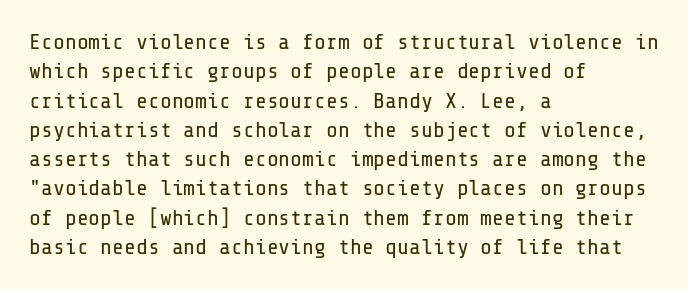
Caption: face not bold, strokes unweighted. Whoever set this chose a conventional vertical rhythm. This sample uses plain, unmodified letter spacing. The lettering stays uniformly vertical, giving the passage a roman look. Rule under the text: the space is simply empty.
